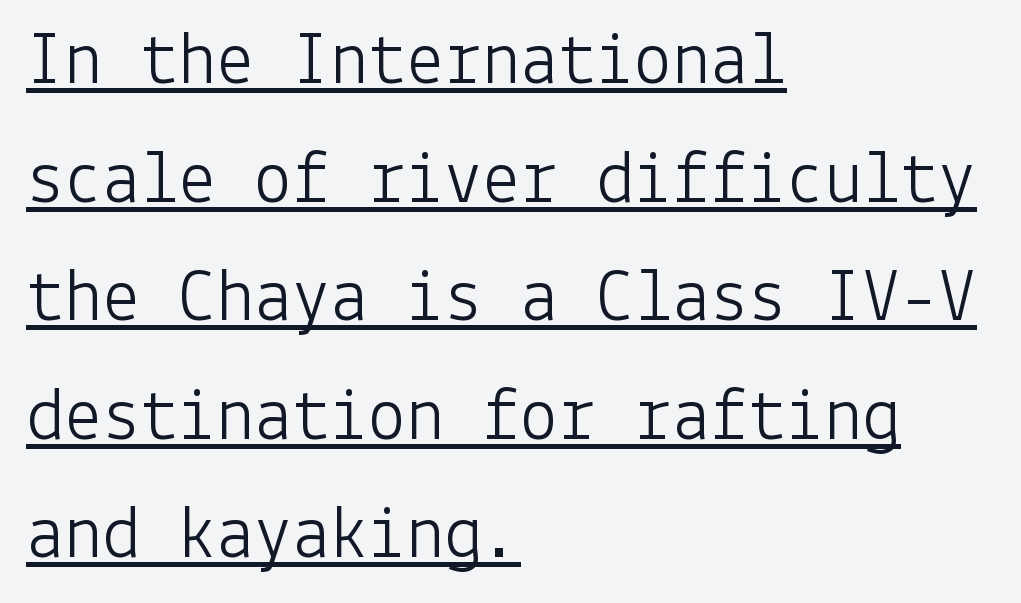
{"serif": "no", "italic": "no", "bold": "no", "weight": "light", "width": "normal", "stroke_contrast": "low", "x_height": "medium", "underline": "yes", "align": "left", "line_spacing": "normal", "line_spacing_ratio": 1.56, "letter_spacing": "normal", "letter_spacing_em": 0.0, "glyph_px": 76}
